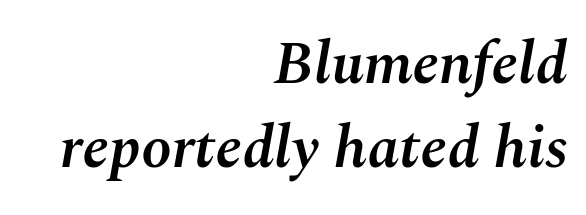
The image shows 61 px semibold type, italic (leaning right); set right-aligned, normal line spacing (1.38x), normal letter spacing, not underlined; medium stroke contrast and a medium x-height.
